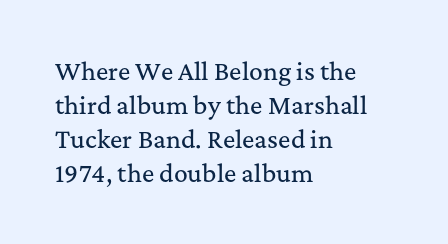
{"italic": "no", "underline": "no", "align": "left", "line_spacing": "normal", "line_spacing_ratio": 1.48, "letter_spacing": "normal", "letter_spacing_em": 0.0, "glyph_px": 23}
